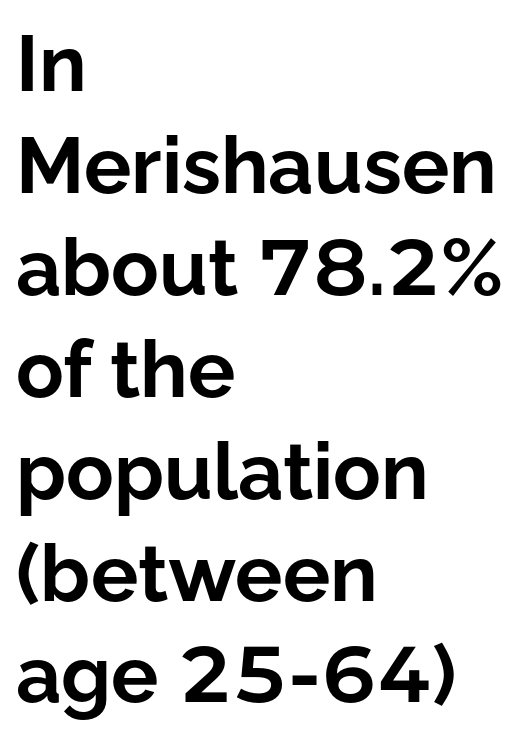
Typographic density is high because the face is bold. Horizontally, the lines are justified to the leading edge only. Character widths vary here, with narrow letters taking less room than wide ones. Italic: no, the glyphs are upright roman.
